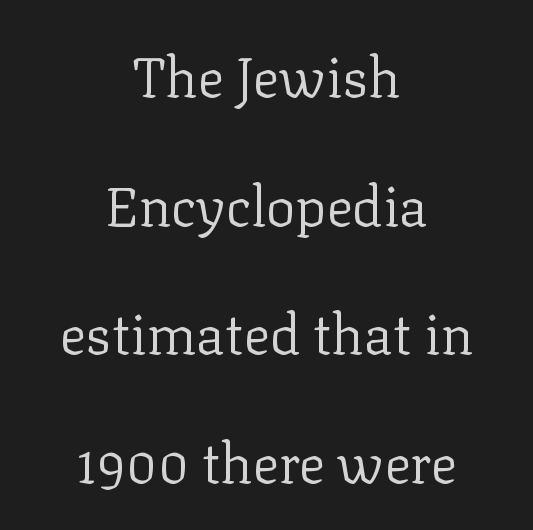
Q: Is the text bold? A: No.
Q: Is the text italic (slanted)? A: No, it is upright.
Q: Is the typeface a serif or a sans-serif typeface? A: Serif.
Q: Is the text underlined? A: No.
Q: How is the paragraph aligned? A: Centered.
Q: Is the spacing between letters normal or unusually wide? A: Normal.
Q: Is the spacing between lines tight, normal or loose? A: Loose.
Q: Width (condensed, normal, or wide)? A: Normal.
Q: Stroke contrast? A: Low.
Q: x-height? A: Medium.
Q: Monospaced? A: No.
